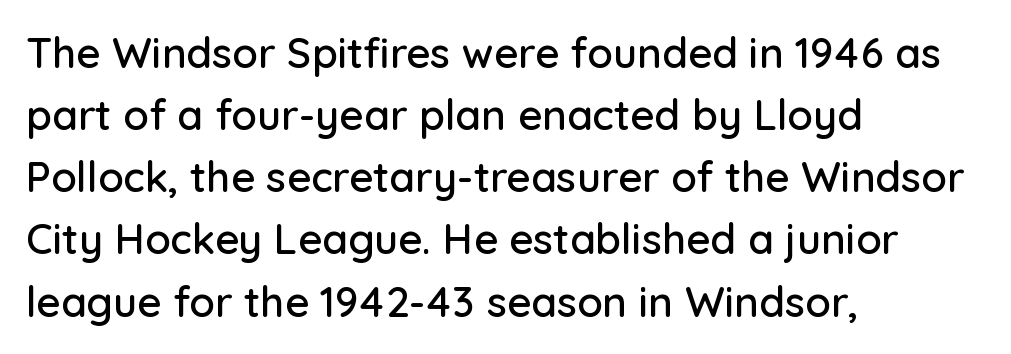
Q: Is the text italic (slanted)? A: No, it is upright.
Q: Is the typeface a serif or a sans-serif typeface? A: Sans-serif.
Q: Is the text underlined? A: No.
Q: How is the paragraph aligned? A: Left-aligned.
Q: Is the spacing between letters normal or unusually wide? A: Normal.
Q: Is the spacing between lines tight, normal or loose? A: Normal.
Q: Width (condensed, normal, or wide)? A: Normal.
Q: Stroke contrast? A: Low.
Q: x-height? A: Medium.
Q: Monospaced? A: No.
